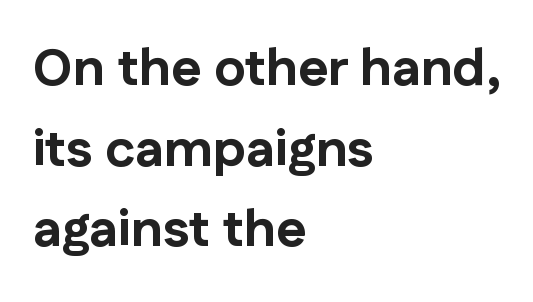
Italic: no, the glyphs are upright roman. In terms of leading, this rendering sits right in the middle. Character widths vary here, with narrow letters taking less room than wide ones. Letter spacing: default.
